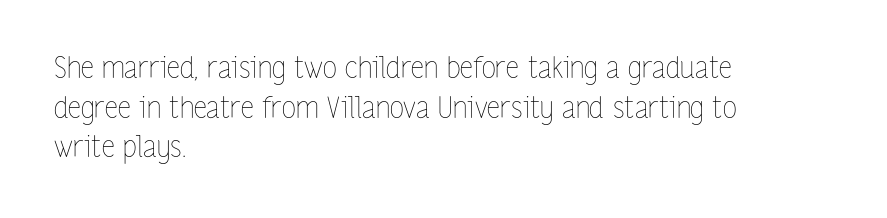
{"italic": "no", "bold": "no", "weight": "thin", "width": "condensed", "stroke_contrast": "low", "x_height": "medium", "monospaced": "no", "underline": "no", "align": "left", "line_spacing": "normal", "line_spacing_ratio": 1.37, "letter_spacing": "normal", "letter_spacing_em": 0.0, "glyph_px": 29}
